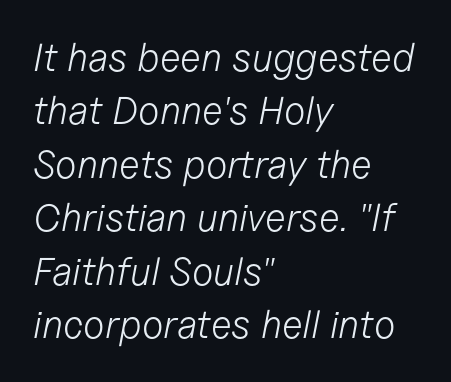
The image shows 39 px light type, italic (leaning right); set left-aligned, normal line spacing (1.37x), normal letter spacing, not underlined; low stroke contrast and a medium x-height.
